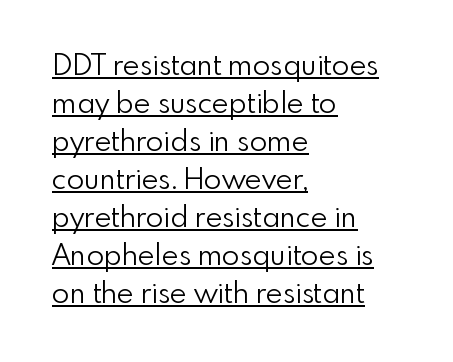
{"serif": "no", "italic": "no", "bold": "no", "weight": "light", "width": "normal", "stroke_contrast": "low", "x_height": "small", "monospaced": "no", "underline": "yes", "align": "left", "line_spacing": "normal", "line_spacing_ratio": 1.31, "letter_spacing": "normal", "letter_spacing_em": 0.0, "glyph_px": 29}
